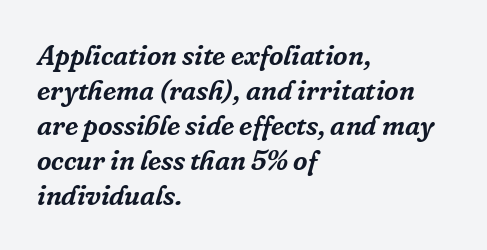
Tracking here is standard; glyphs follow each other at the usual distance. The specimen reads as italic at a glance. Notice how the passage keeps a crisp vertical edge on the left only. Rule under the text: the space is simply empty.
